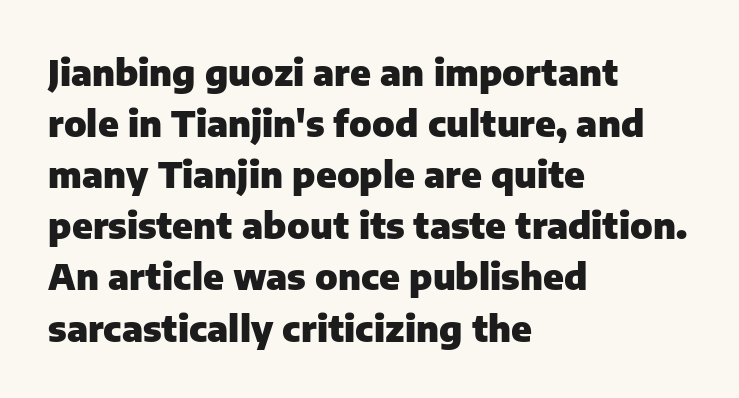
The image shows 36 px heavy sans-serif type, upright; set left-aligned, normal line spacing (1.42x), normal letter spacing, not underlined; low stroke contrast and a medium x-height.
